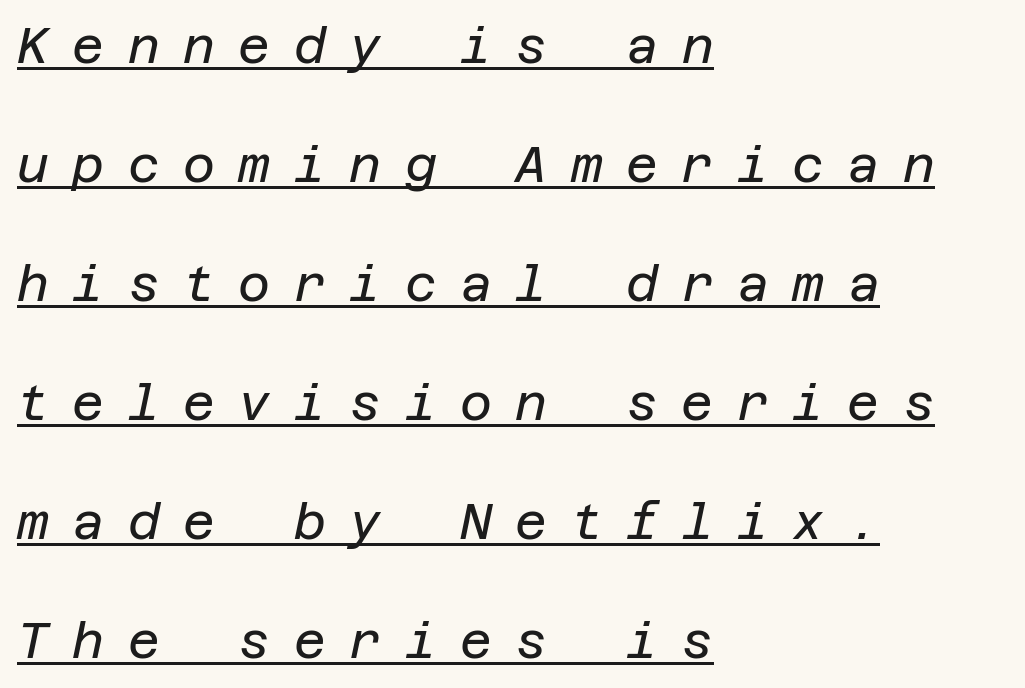
The lettering tilts uniformly, giving the passage an italic look. This sample uses expanded letter spacing, leaving extra air between glyphs. Compared with a typical body face, this is equally light or lighter still. This sample carries an underscore along the baseline area. The rendering uses a large line-height, opening up the rows. The typesetter chose a ragged-right arrangement here.
